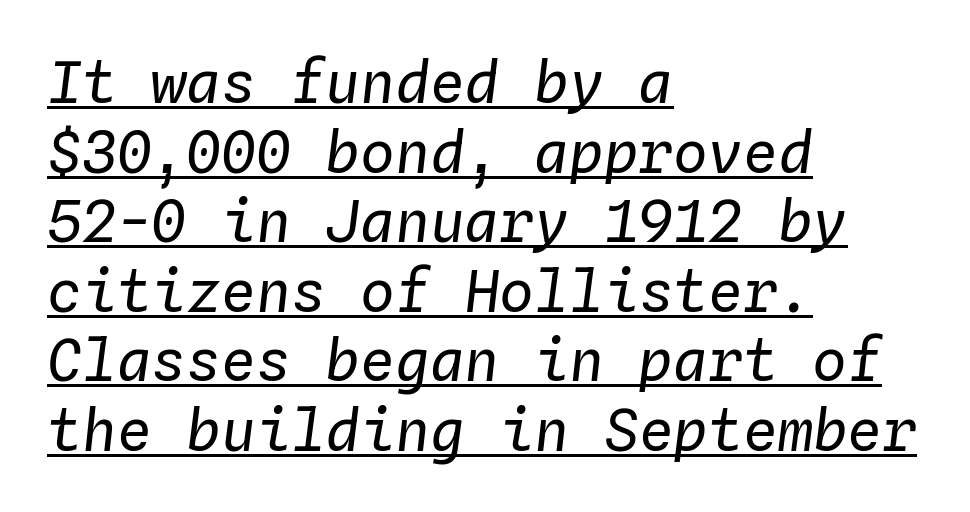
Q: Is the text bold? A: No.
Q: Is the text italic (slanted)? A: Yes, it leans right by about 4 degrees.
Q: Is the text underlined? A: Yes.
Q: How is the paragraph aligned? A: Left-aligned.
Q: Is the spacing between letters normal or unusually wide? A: Normal.
Q: Width (condensed, normal, or wide)? A: Normal.
Q: Stroke contrast? A: Low.
Q: x-height? A: Medium.
Q: Monospaced? A: Yes.
